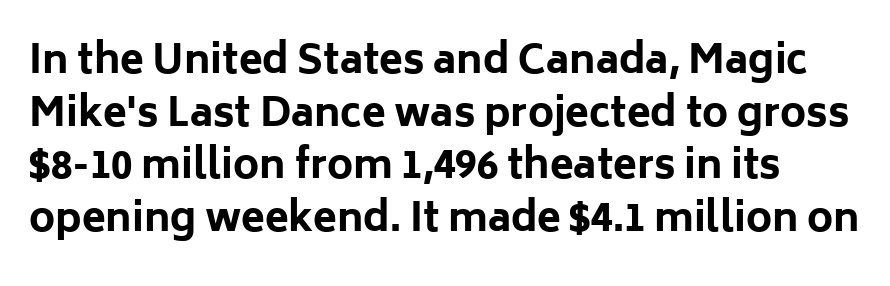
The image shows 39 px bold sans-serif type, upright; set normal line spacing (1.35x), normal letter spacing, not underlined; low stroke contrast and a medium x-height.
